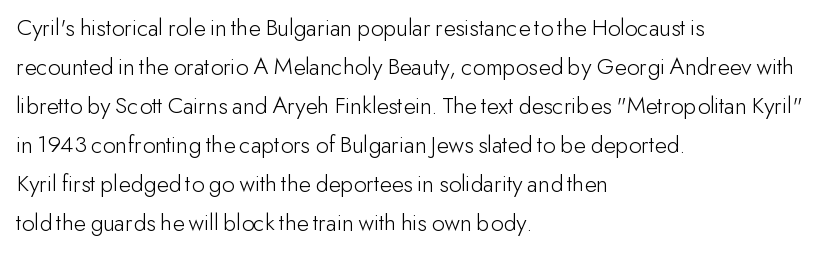
{"italic": "no", "bold": "no", "underline": "no", "align": "left", "line_spacing": "normal", "line_spacing_ratio": 1.56, "letter_spacing": "normal", "letter_spacing_em": 0.0, "glyph_px": 25}
